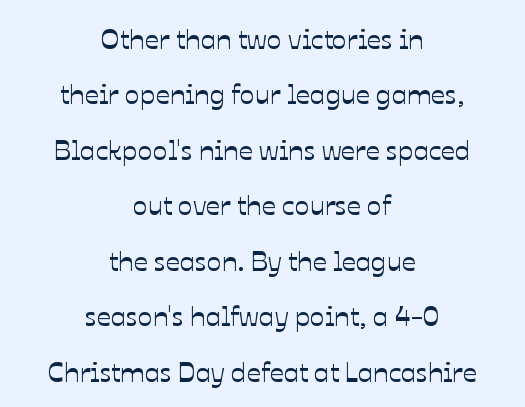
{"italic": "no", "width": "normal", "stroke_contrast": "low", "x_height": "medium", "monospaced": "no", "underline": "no", "align": "center", "line_spacing": "loose", "line_spacing_ratio": 1.98, "letter_spacing": "normal", "letter_spacing_em": 0.0, "glyph_px": 28}
